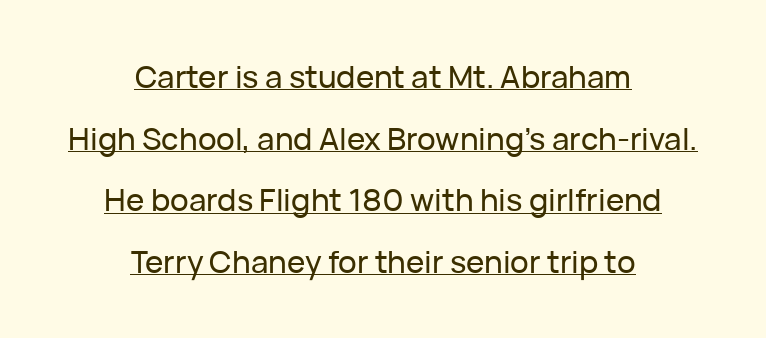
Q: Is the text italic (slanted)? A: No, it is upright.
Q: Is the typeface a serif or a sans-serif typeface? A: Sans-serif.
Q: Is the text underlined? A: Yes.
Q: How is the paragraph aligned? A: Centered.
Q: Is the spacing between letters normal or unusually wide? A: Normal.
Q: Is the spacing between lines tight, normal or loose? A: Loose.
Q: Width (condensed, normal, or wide)? A: Normal.
Q: Stroke contrast? A: Low.
Q: x-height? A: Medium.
Q: Monospaced? A: No.
